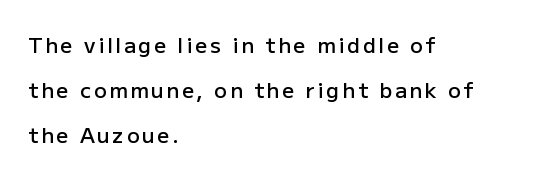
Loosely led — the rows are spread out. Only glyphs here, with clear space below each row. Casual observation: everything's shoved over to the left. The letters stand straight up with perfectly vertical stems. Emphasis by weight is partial: semibold.
